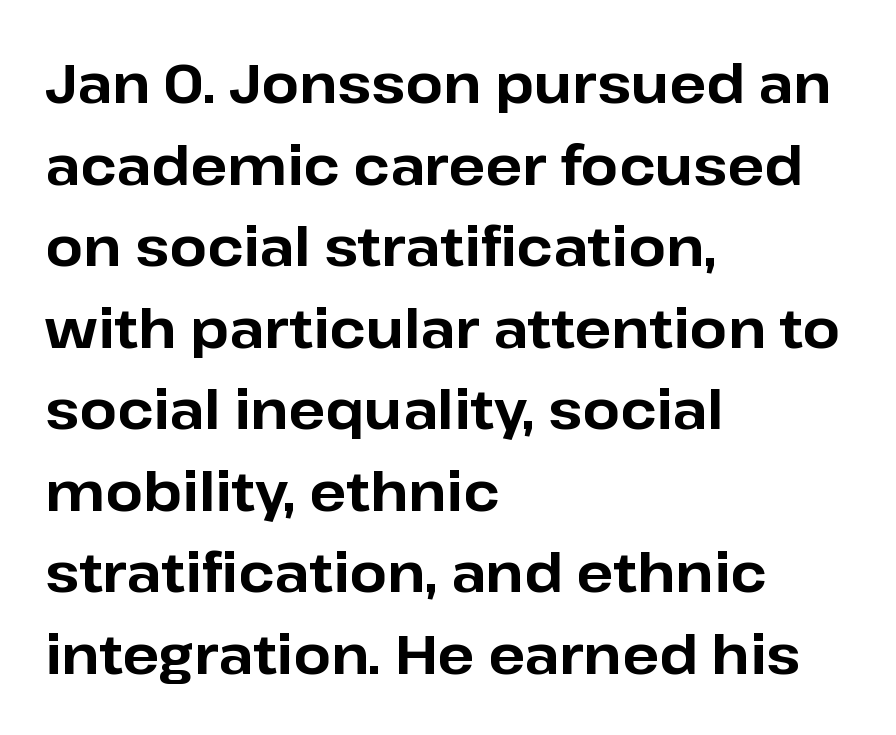
Ascenders rise straight up at ninety degrees. The passage shown is typeset with a sans-serif family. The space beneath each line is pristine and unruled. Summary of weight: heavy, a full bold.
